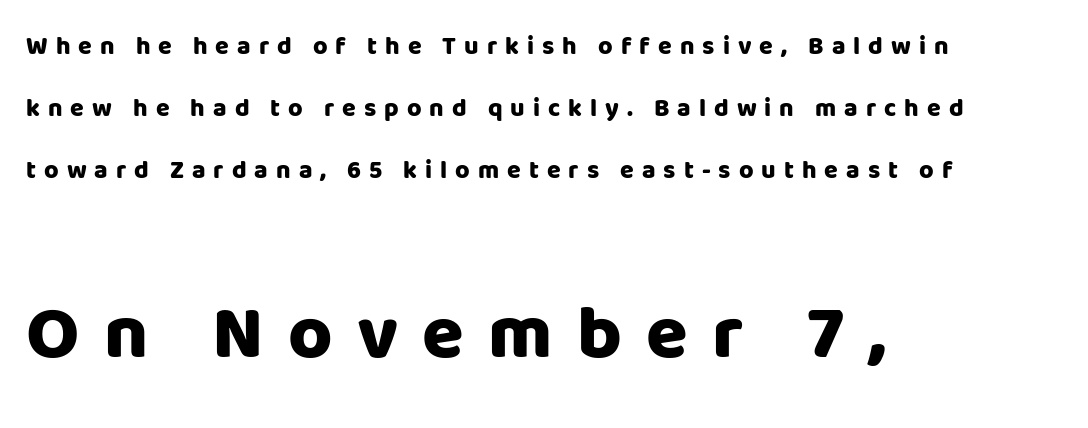
The image shows 76 px heavy sans-serif type, upright; set left-aligned, loose line spacing (2.48x), unusually wide letter spacing (+0.32 em), not underlined; the second (bottom) block is 3.04x larger; low stroke contrast and a large x-height.
